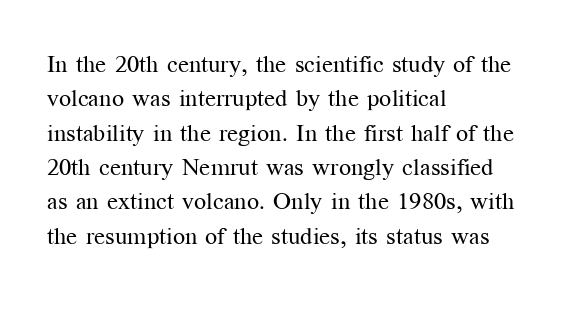
Vertical stems look standard width or narrower in stroke. Default kerning and tracking; the words read as compact shapes. These lines are set flush left with a ragged right edge. The baseline area is clear.
